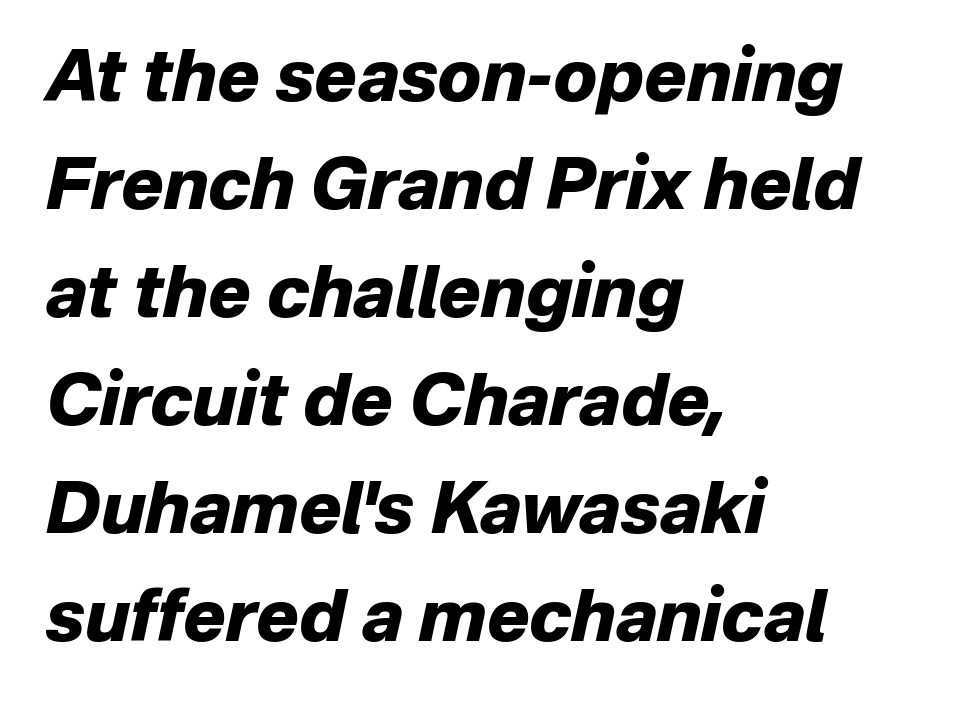
{"italic": "yes", "lean": "right", "slant_degrees": 12, "bold": "yes", "weight": "heavy", "width": "normal", "stroke_contrast": "low", "x_height": "medium", "monospaced": "no", "underline": "no", "align": "left", "line_spacing": "normal", "line_spacing_ratio": 1.52, "letter_spacing": "normal", "letter_spacing_em": 0.0, "glyph_px": 71}
